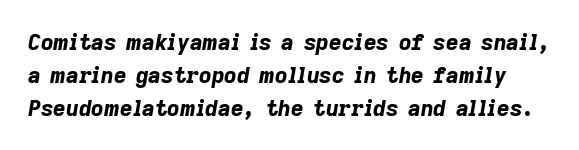
The image shows 22 px bold type, italic (leaning right); set normal line spacing (1.49x), normal letter spacing, not underlined.
